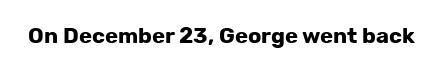
Short note: letters normally spaced. Words float on clear page, feet unadorned. The letters stand upright; this is a roman face. Heavy, bold letterforms.
